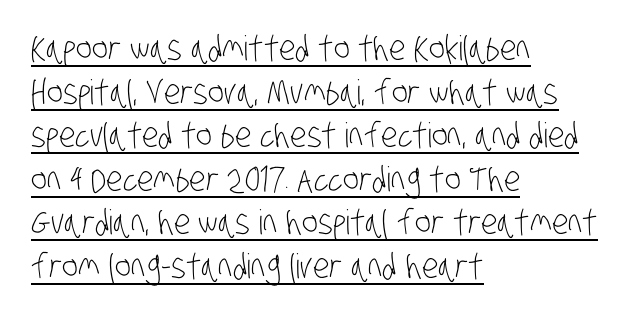
Q: Is the text bold? A: No.
Q: Is the typeface a serif or a sans-serif typeface? A: Sans-serif.
Q: Is the text underlined? A: Yes.
Q: How is the paragraph aligned? A: Left-aligned.
Q: Is the spacing between letters normal or unusually wide? A: Normal.
Q: Is the spacing between lines tight, normal or loose? A: Normal.
Q: Width (condensed, normal, or wide)? A: Condensed.
Q: Stroke contrast? A: Low.
Q: x-height? A: Large.
Q: Monospaced? A: No.
